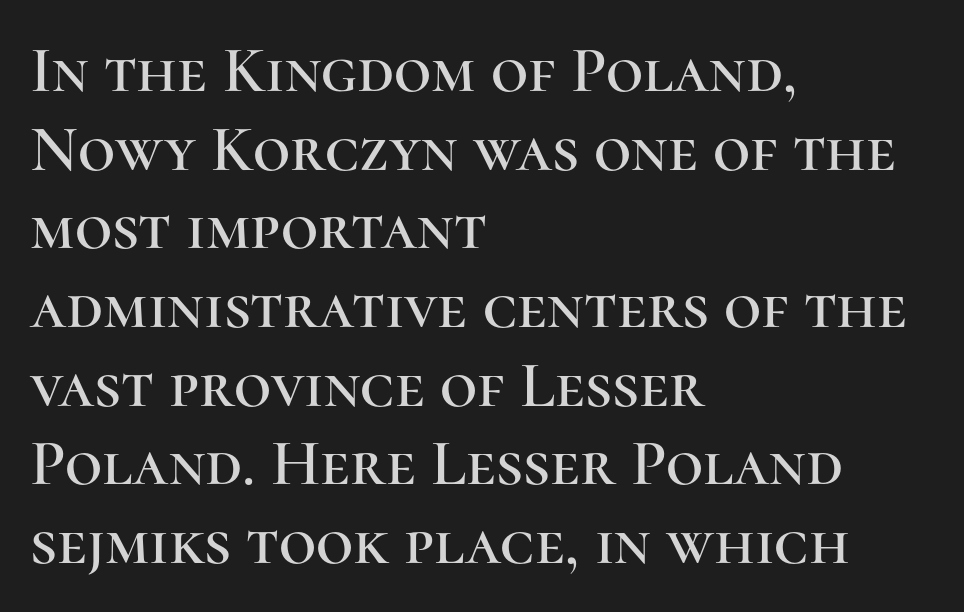
{"serif": "yes", "italic": "no", "width": "normal", "stroke_contrast": "high", "x_height": "medium", "monospaced": "no", "underline": "no", "align": "left", "line_spacing_ratio": 1.21, "letter_spacing": "normal", "letter_spacing_em": 0.0, "glyph_px": 65}
